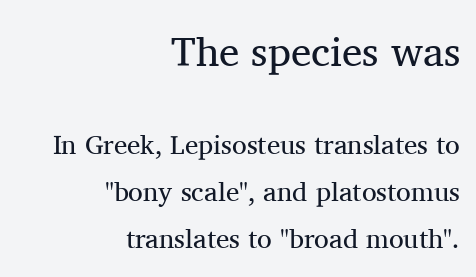
{"serif": "yes", "italic": "no", "bold": "no", "weight": "regular", "width": "normal", "stroke_contrast": "medium", "x_height": "medium", "monospaced": "no", "underline": "no", "align": "right", "line_spacing_ratio": 1.75, "letter_spacing": "normal", "letter_spacing_em": 0.0, "larger_block": "first", "size_ratio": 1.52, "glyph_px": 41}
